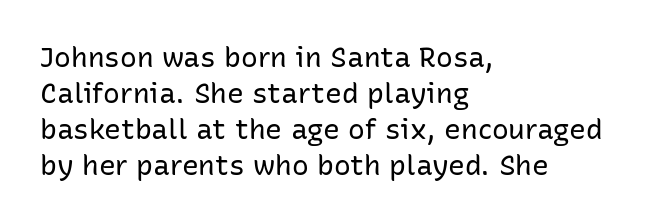
Q: Is the text bold? A: No.
Q: Is the text italic (slanted)? A: No, it is upright.
Q: Is the typeface a serif or a sans-serif typeface? A: Sans-serif.
Q: Is the text underlined? A: No.
Q: How is the paragraph aligned? A: Left-aligned.
Q: Is the spacing between letters normal or unusually wide? A: Normal.
Q: Is the spacing between lines tight, normal or loose? A: Normal.
Q: Width (condensed, normal, or wide)? A: Normal.
Q: Stroke contrast? A: Low.
Q: x-height? A: Medium.
Q: Monospaced? A: No.
